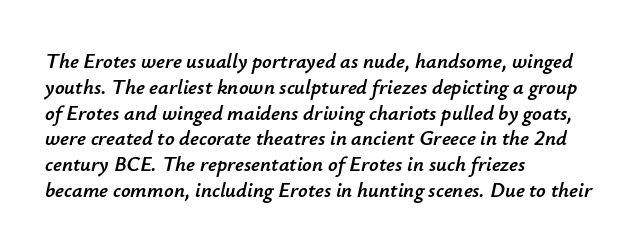
The image shows 21 px text type, italic (leaning right); set left-aligned, line spacing 1.23x, normal letter spacing, not underlined.
